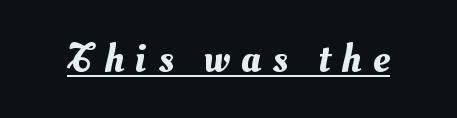
Q: Is the text underlined? A: Yes.
Q: Is the spacing between letters normal or unusually wide? A: Unusually wide.
Q: Width (condensed, normal, or wide)? A: Normal.
Q: Stroke contrast? A: Medium.
Q: x-height? A: Small.
Q: Monospaced? A: No.
